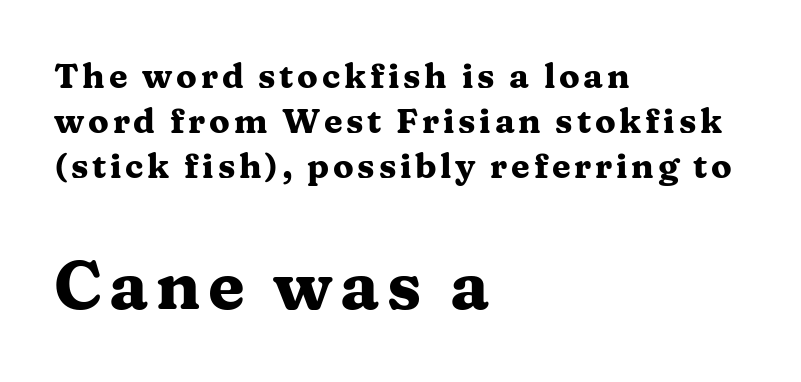
The image shows 67 px heavy, wide serif type, upright; set left-aligned, normal line spacing (1.33x), not underlined; the second (bottom) block is 1.97x larger; medium stroke contrast and a medium x-height.
